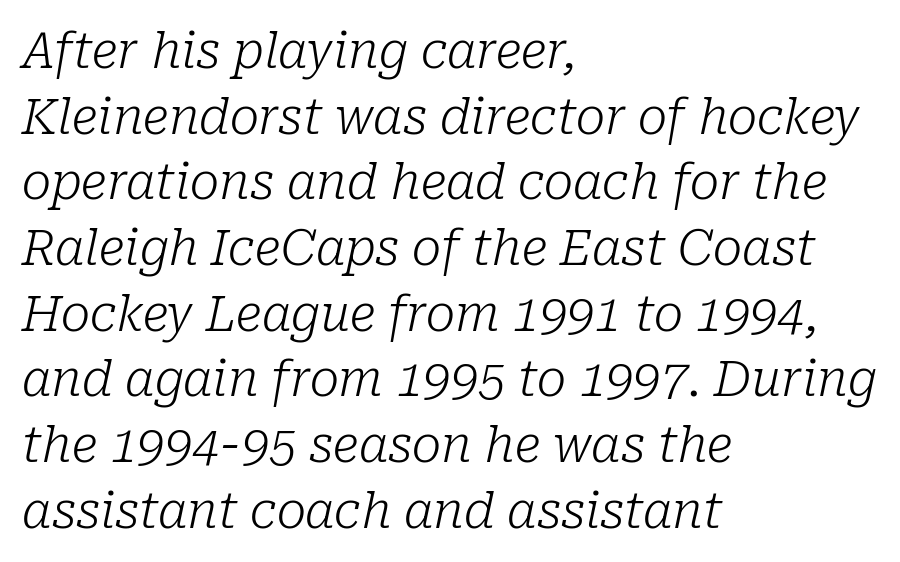
Q: Is the text bold? A: No.
Q: Is the text italic (slanted)? A: Yes, it leans right by about 10 degrees.
Q: Is the typeface a serif or a sans-serif typeface? A: Serif.
Q: Is the text underlined? A: No.
Q: How is the paragraph aligned? A: Left-aligned.
Q: Is the spacing between letters normal or unusually wide? A: Normal.
Q: Is the spacing between lines tight, normal or loose? A: Normal.
Q: Width (condensed, normal, or wide)? A: Normal.
Q: Stroke contrast? A: Low.
Q: x-height? A: Medium.
Q: Monospaced? A: No.
